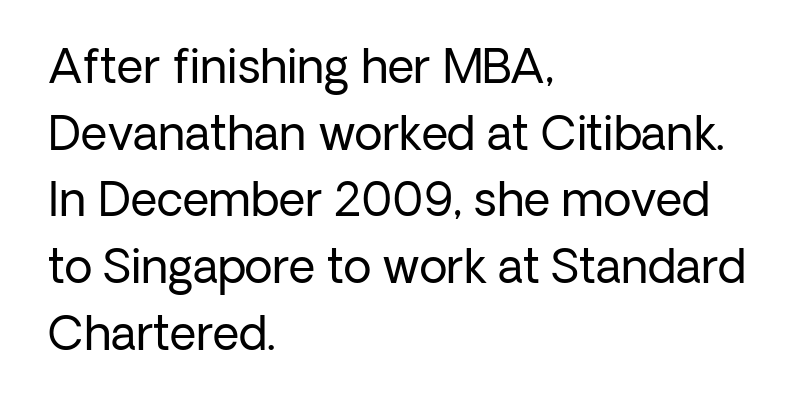
{"serif": "no", "italic": "no", "bold": "no", "weight": "regular", "width": "normal", "stroke_contrast": "low", "x_height": "medium", "monospaced": "no", "underline": "no", "align": "left", "line_spacing": "normal", "line_spacing_ratio": 1.45, "letter_spacing": "normal", "letter_spacing_em": 0.0, "glyph_px": 46}
